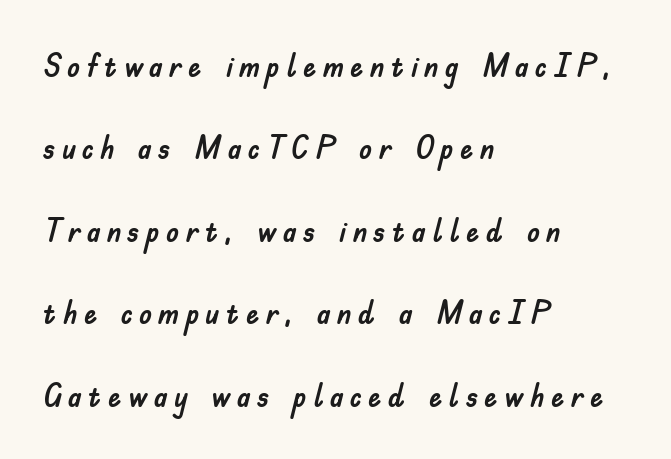
The image shows 33 px sans-serif type; set left-aligned, loose line spacing (2.5x), not underlined; low stroke contrast and a small x-height.
